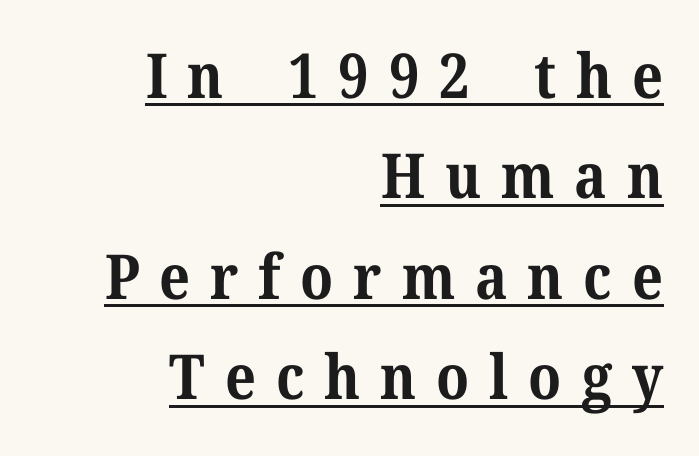
Q: Is the text bold? A: Yes.
Q: Is the text italic (slanted)? A: No, it is upright.
Q: Is the typeface a serif or a sans-serif typeface? A: Serif.
Q: Is the text underlined? A: Yes.
Q: How is the paragraph aligned? A: Right-aligned.
Q: Is the spacing between letters normal or unusually wide? A: Unusually wide.
Q: Is the spacing between lines tight, normal or loose? A: Normal.
Q: Width (condensed, normal, or wide)? A: Normal.
Q: Stroke contrast? A: Medium.
Q: x-height? A: Medium.
Q: Monospaced? A: No.
